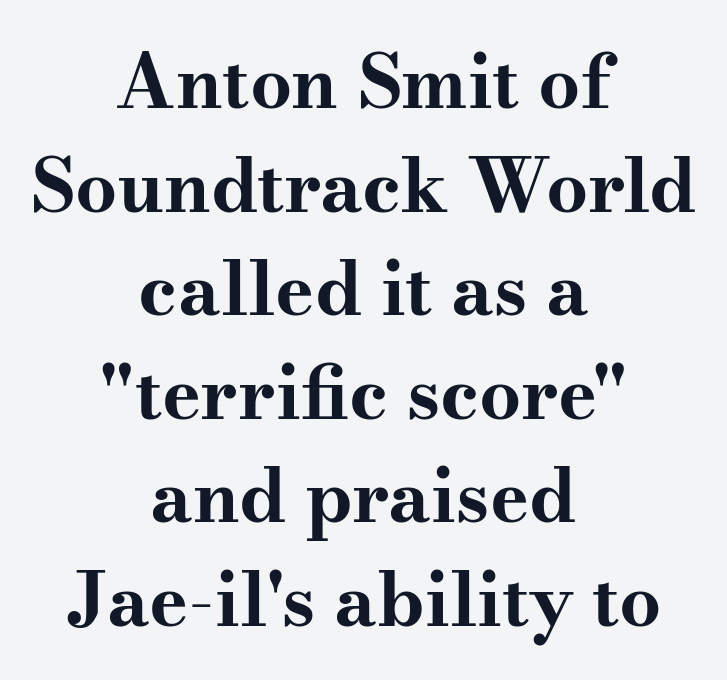
Letterform terminals end in serifs throughout the passage. Is the type bold? Yes — the strokes are clearly thick and heavy. The font's upright variant was chosen for this text. Visually the block forms a symmetrical silhouette, jagged on both flanks.
